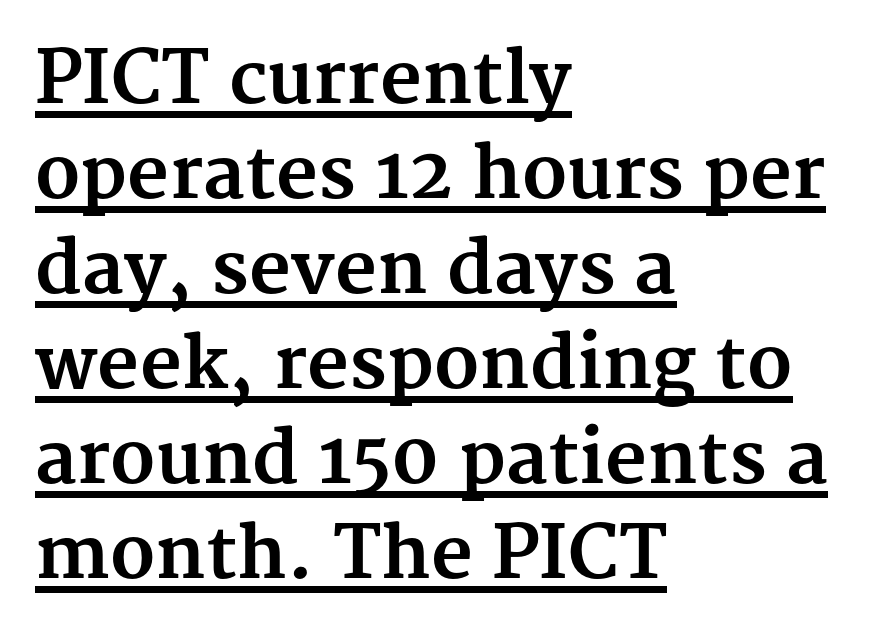
{"serif": "yes", "italic": "no", "bold": "yes", "weight": "bold", "width": "normal", "stroke_contrast": "medium", "x_height": "medium", "monospaced": "no", "underline": "yes", "align": "left", "line_spacing": "normal", "line_spacing_ratio": 1.32, "letter_spacing": "normal", "letter_spacing_em": 0.0, "glyph_px": 72}
